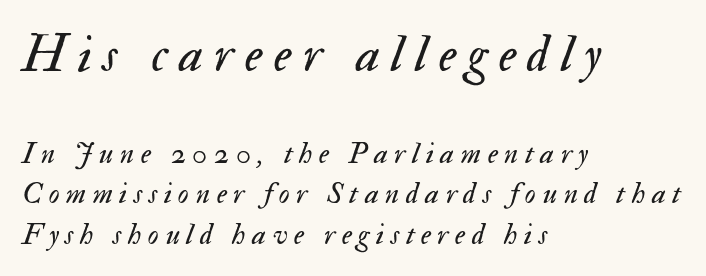
Q: Is the text bold? A: No.
Q: Is the text italic (slanted)? A: Yes, it leans right by about 17 degrees.
Q: Is the text underlined? A: No.
Q: How is the paragraph aligned? A: Left-aligned.
Q: Is the spacing between letters normal or unusually wide? A: Unusually wide.
Q: Is the spacing between lines tight, normal or loose? A: Normal.
Q: Which block of text is set in a larger size, the first (top) or the second (bottom)? A: The first (top) one.
Q: Width (condensed, normal, or wide)? A: Normal.
Q: Stroke contrast? A: Medium.
Q: x-height? A: Small.
Q: Monospaced? A: No.
